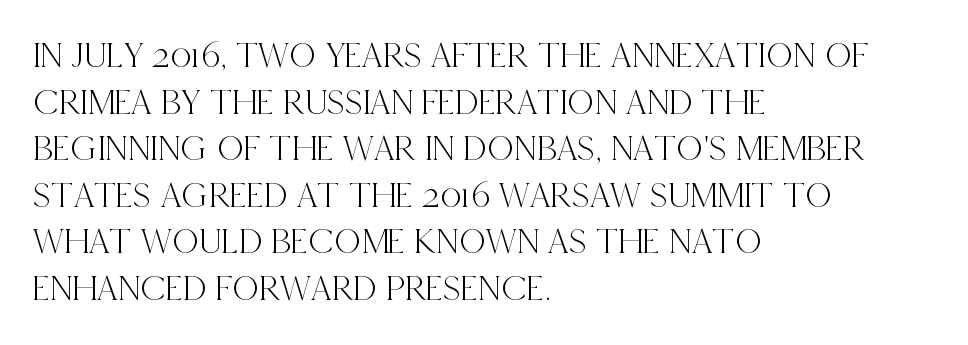
{"serif": "yes", "italic": "no", "width": "condensed", "x_height": "large", "monospaced": "no", "underline": "no", "align": "left", "line_spacing": "normal", "line_spacing_ratio": 1.26, "letter_spacing": "normal", "letter_spacing_em": 0.0, "glyph_px": 37}
